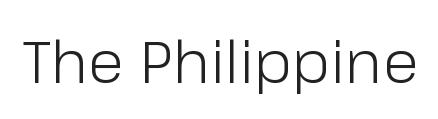
{"serif": "no", "italic": "no", "bold": "no", "weight": "light", "width": "normal", "stroke_contrast": "low", "x_height": "medium", "monospaced": "no", "underline": "no", "letter_spacing": "normal", "letter_spacing_em": 0.0, "glyph_px": 59}
